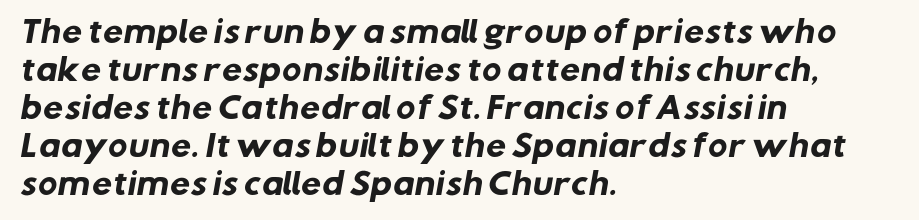
Nope, no serifs anywhere on these letters. A typesetter would call this zero additional tracking. The characters look thick and weighty, a clear bold. Does the copy run flush right? No — it runs flush left. The rendering uses a moderate line-height, typical for paragraphs. No word sits above an underline.
